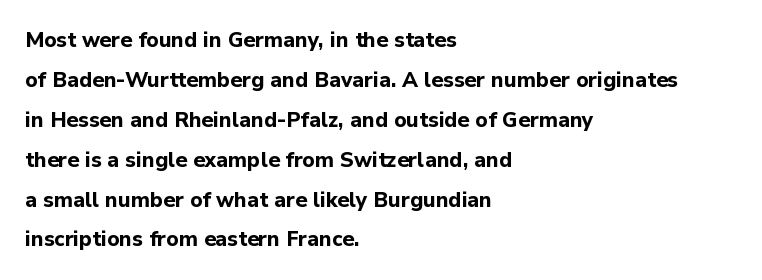
{"italic": "no", "bold": "yes", "underline": "no", "align": "left", "line_spacing": "loose", "line_spacing_ratio": 1.9, "letter_spacing": "normal", "letter_spacing_em": 0.0, "glyph_px": 21}
